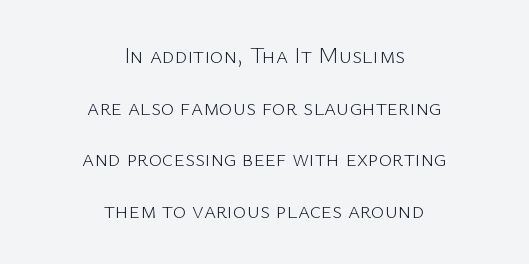
Notice how the stems are strictly vertical — no italics here. Line starts and ends both wander, symmetrically. This rendering leaves character spacing at its baseline value. The glyphs are unaccompanied by any horizontal stroke below them. A great deal of white space separates one row of letters from the next.
